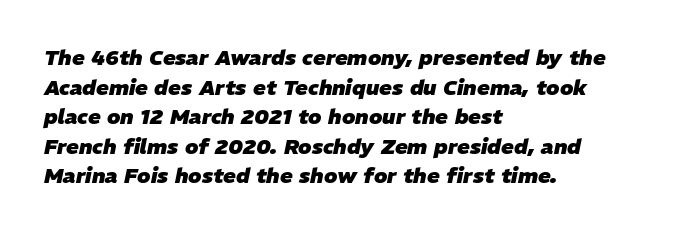
{"italic": "yes", "lean": "right", "slant_degrees": 11, "bold": "yes", "underline": "no", "align": "left", "line_spacing": "normal", "line_spacing_ratio": 1.41, "letter_spacing": "normal", "letter_spacing_em": 0.0, "glyph_px": 21}
